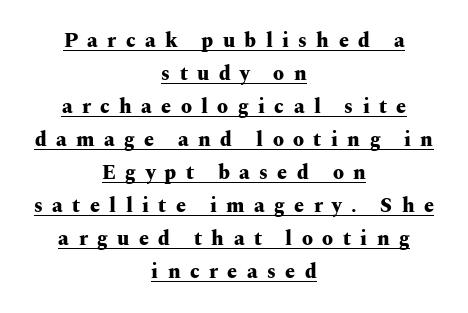
Q: Is the text bold? A: Yes.
Q: Is the text italic (slanted)? A: No, it is upright.
Q: Is the text underlined? A: Yes.
Q: How is the paragraph aligned? A: Centered.
Q: Is the spacing between letters normal or unusually wide? A: Unusually wide.
Q: Is the spacing between lines tight, normal or loose? A: Normal.
